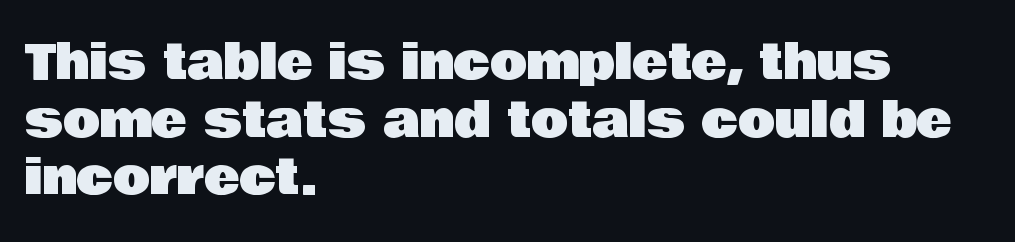
Unlike a traditional serif, this face leaves its strokes unadorned. Each letter keeps its own natural width here, so spacing adapts to shape. Is the letter spacing exaggerated? No — it looks like the ordinary default. The passage is arranged the way most books set body copy — flush left.
